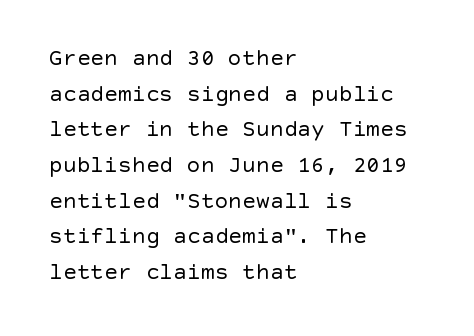
{"italic": "no", "bold": "no", "underline": "no", "align": "left", "line_spacing": "normal", "line_spacing_ratio": 1.55, "letter_spacing": "normal", "letter_spacing_em": 0.0, "glyph_px": 23}
